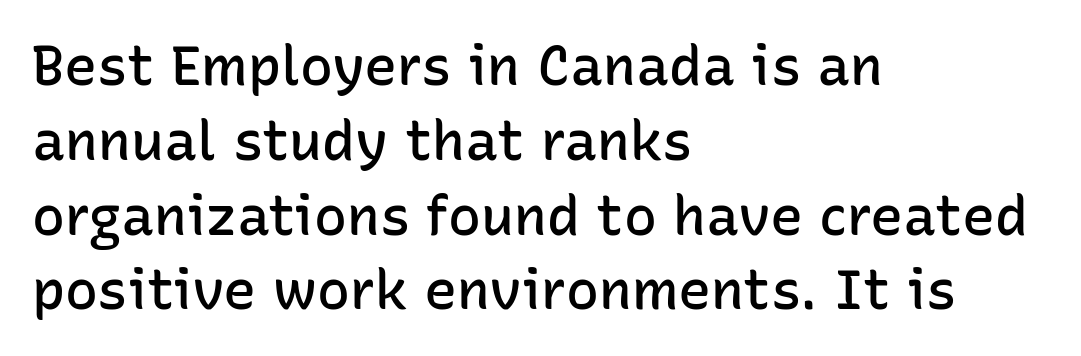
Short note: letters normally spaced. Varying glyph widths throughout — classic text-font behaviour. Stroke thickness is moderately raised; the sample reads as semibold. Which margin do the lines hug? The left one — the right edge is uneven.
